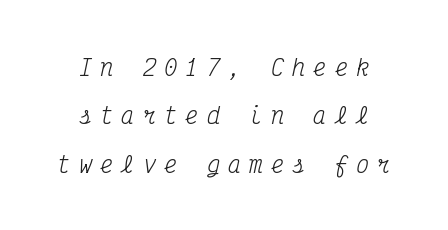
Teacher's note: observe the equal gaps on both sides — that is centered alignment. Heft: none added — not bold. Someone cranked the tracking dial way up on this one. These lines were composed using italics.
